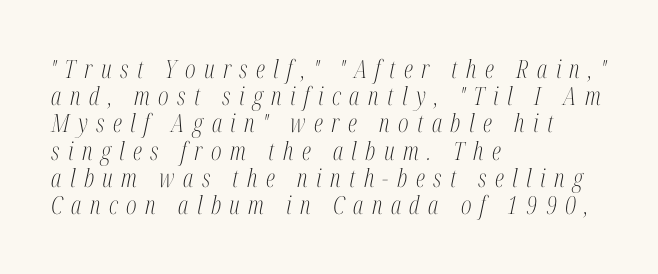
{"italic": "yes", "lean": "right", "slant_degrees": 12, "bold": "no", "underline": "no", "align": "left", "line_spacing": "tight", "line_spacing_ratio": 1.09, "letter_spacing": "wide", "letter_spacing_em": 0.34, "glyph_px": 25}
